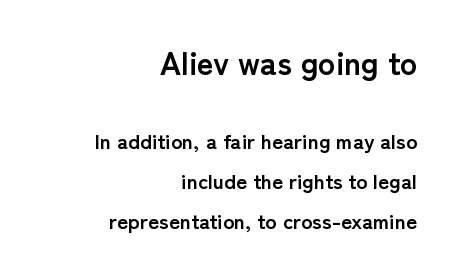
Q: Is the text bold? A: Yes.
Q: Is the text italic (slanted)? A: No, it is upright.
Q: Is the typeface a serif or a sans-serif typeface? A: Sans-serif.
Q: Is the text underlined? A: No.
Q: How is the paragraph aligned? A: Right-aligned.
Q: Is the spacing between letters normal or unusually wide? A: Normal.
Q: Is the spacing between lines tight, normal or loose? A: Loose.
Q: Which block of text is set in a larger size, the first (top) or the second (bottom)? A: The first (top) one.
Q: Width (condensed, normal, or wide)? A: Normal.
Q: Stroke contrast? A: Low.
Q: x-height? A: Medium.
Q: Monospaced? A: No.
